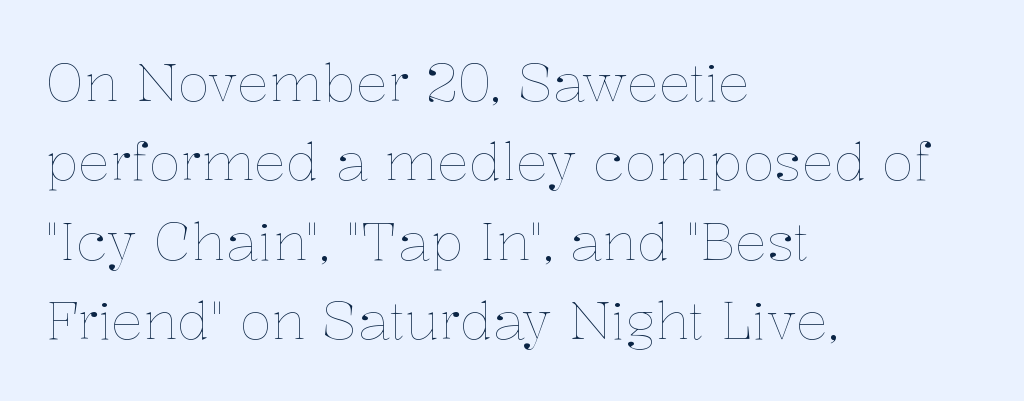
A classic flush-left, rag-right setting is used for this passage. Compared with typical body copy, the letter spacing here is the same. The letters advance in unequal steps, a hallmark of proportional type. The lettering holds an erect, upright posture throughout. Think standard paragraph weight, or any step lighter than that.
